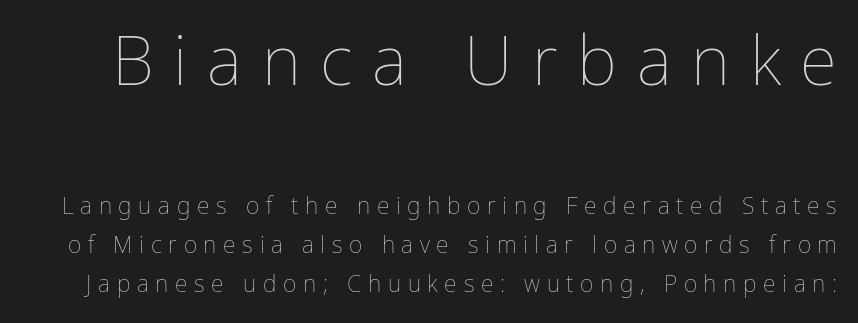
This sample uses expanded letter spacing, leaving extra air between glyphs. Does the lettering tilt? It doesn't — this is upright. The designer gave the opening block more size than the closing block. Nobody drew a line under any word here. Nothing heavy about these letters — not bold at all.
